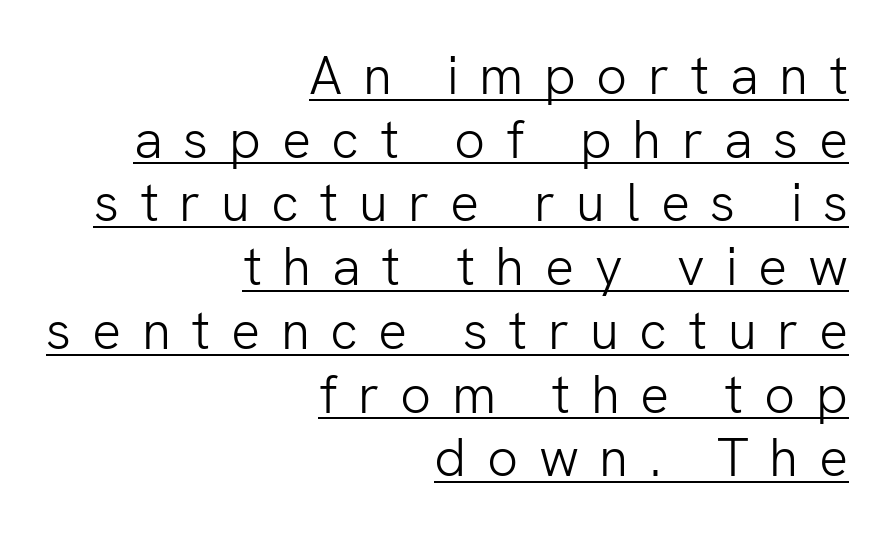
Q: Is the text bold? A: No.
Q: Is the text italic (slanted)? A: No, it is upright.
Q: Is the typeface a serif or a sans-serif typeface? A: Sans-serif.
Q: Is the text underlined? A: Yes.
Q: How is the paragraph aligned? A: Right-aligned.
Q: Is the spacing between letters normal or unusually wide? A: Unusually wide.
Q: Width (condensed, normal, or wide)? A: Normal.
Q: Stroke contrast? A: Low.
Q: x-height? A: Medium.
Q: Monospaced? A: No.
